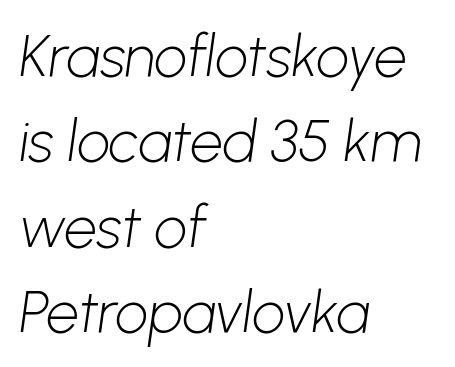
{"serif": "no", "bold": "no", "weight": "light", "width": "normal", "stroke_contrast": "low", "x_height": "medium", "monospaced": "no", "underline": "no", "align": "left", "line_spacing": "normal", "line_spacing_ratio": 1.47, "letter_spacing": "normal", "letter_spacing_em": 0.0, "glyph_px": 58}
